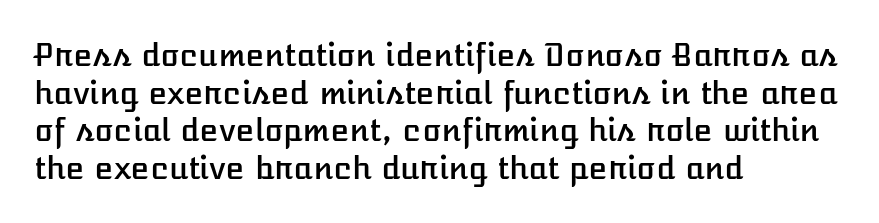
Q: Is the text italic (slanted)? A: No, it is upright.
Q: Is the text underlined? A: No.
Q: How is the paragraph aligned? A: Left-aligned.
Q: Is the spacing between letters normal or unusually wide? A: Normal.
Q: Width (condensed, normal, or wide)? A: Normal.
Q: Stroke contrast? A: Low.
Q: x-height? A: Medium.
Q: Monospaced? A: No.
